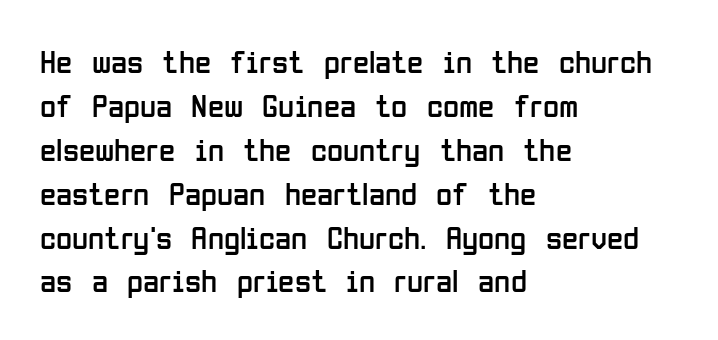
Notice how the stems are strictly vertical — no italics here. You could call the tracking neutral — neither tight nor loose. Nobody drew a line under any word here. The rendering uses a moderate line-height, typical for paragraphs. Is the type heavy? It reads as light-to-regular instead.
